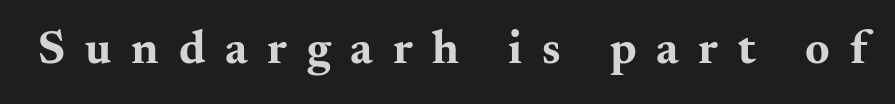
{"serif": "yes", "italic": "no", "bold": "yes", "weight": "bold", "width": "wide", "stroke_contrast": "medium", "x_height": "small", "monospaced": "no", "underline": "no", "letter_spacing": "wide", "letter_spacing_em": 0.42, "glyph_px": 47}
